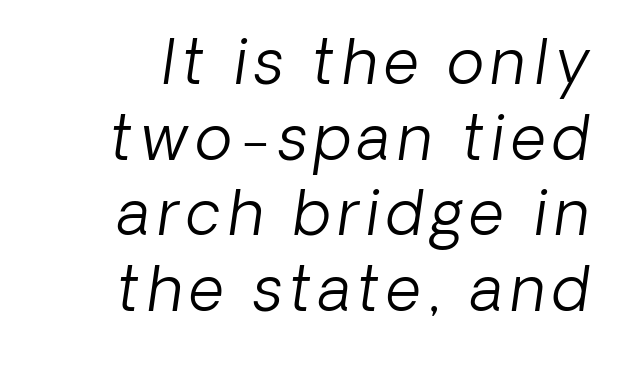
This rendering features lettering with no underline. In terms of letterform style, serifs are entirely absent. Think of a printed novel: that variable character pitch is what you see here. These glyphs show unthickened strokes, regular width or finer.
